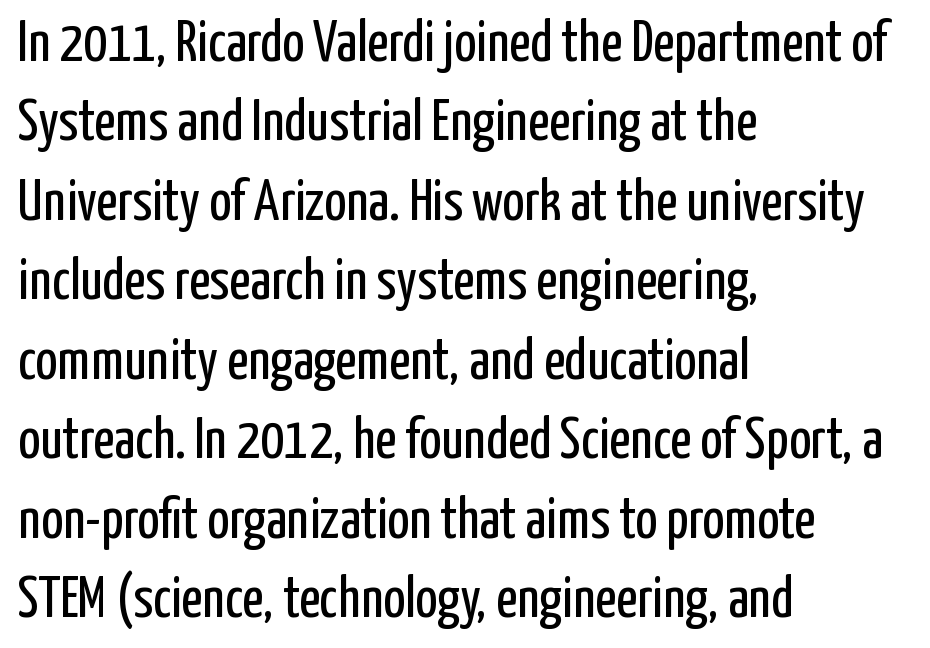
The image shows 58 px regular-weight, condensed sans-serif type, upright; set left-aligned, normal line spacing (1.37x), normal letter spacing, not underlined; low stroke contrast and a medium x-height.
